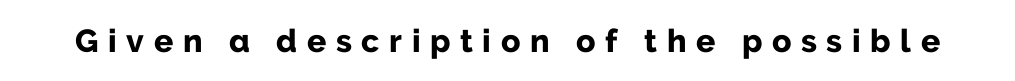
{"serif": "no", "italic": "no", "bold": "yes", "weight": "bold", "width": "normal", "stroke_contrast": "low", "x_height": "medium", "monospaced": "no", "underline": "no", "letter_spacing": "wide", "letter_spacing_em": 0.3, "glyph_px": 32}
